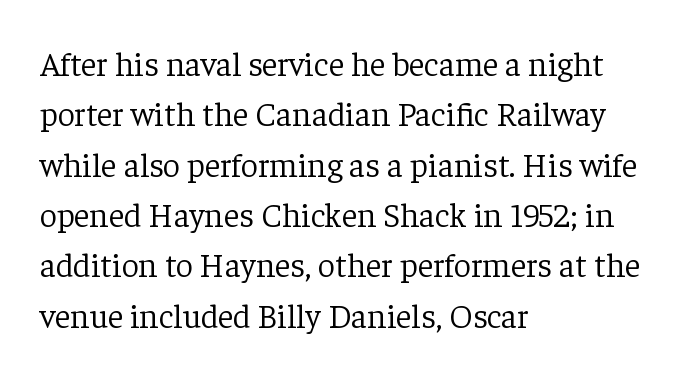
These lines keep a tight, regular rhythm from letter to letter. The passage shown is typed in a proportional face where columns would drift. Does the copy run flush right? No — it runs flush left. This sample keeps an unexceptional amount of space between lines. The letters stand upright; this is a roman face.
